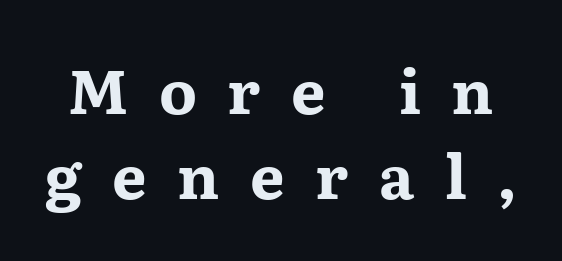
These lines are composed in type with serifs. The axis of the letterforms is exactly vertical. Pretty heavy lettering here — definitely bold. Lines of text with bare space underneath. You could not count columns in this text — the font is proportionally spaced.
